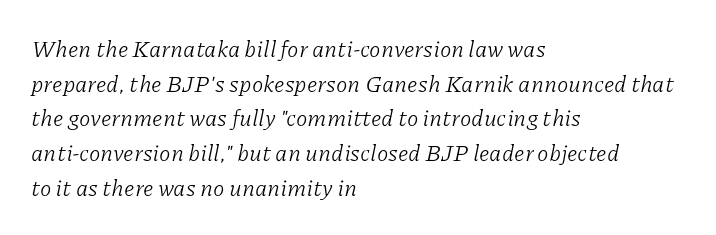
{"italic": "yes", "lean": "right", "slant_degrees": 11, "bold": "no", "underline": "no", "align": "left", "line_spacing": "normal", "line_spacing_ratio": 1.51, "letter_spacing": "normal", "letter_spacing_em": 0.0, "glyph_px": 23}
